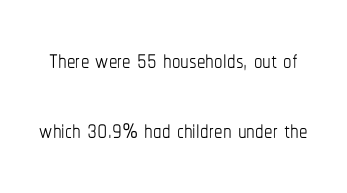
Q: Is the text bold? A: No.
Q: Is the text italic (slanted)? A: No, it is upright.
Q: Is the text underlined? A: No.
Q: Is the spacing between letters normal or unusually wide? A: Normal.
Q: Is the spacing between lines tight, normal or loose? A: Loose.
Q: Width (condensed, normal, or wide)? A: Condensed.
Q: Stroke contrast? A: Low.
Q: x-height? A: Medium.
Q: Monospaced? A: No.
